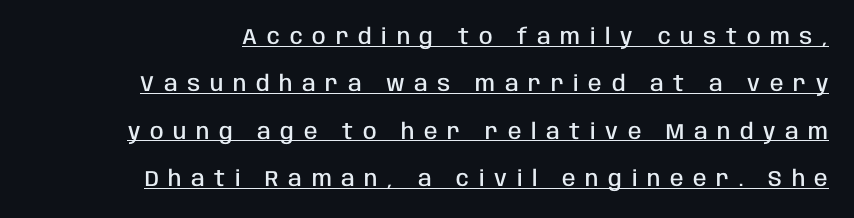
Does the lettering tilt? It doesn't — this is upright. The rendering uses a large line-height, opening up the rows. The passage shown has open, widely tracked lettering throughout. Caption: lettering with a line underneath. In terms of weight, the rendering is demibold, just under bold.
